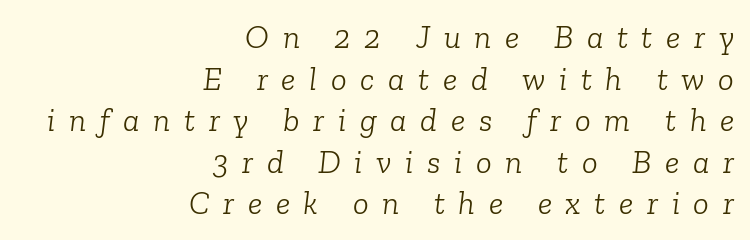
Horizontally, the lines are justified to the trailing edge only. Note the varied advance widths — an 'i' is clearly narrower than an 'm'. Caption: face not bold, strokes unweighted. This sample keeps an unexceptional amount of space between lines. Small tapered or slab feet sit at the stroke ends, so this counts as serif.
